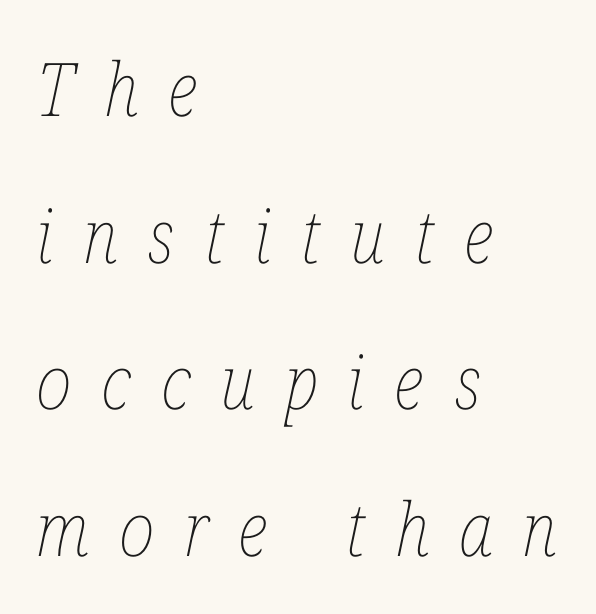
{"italic": "yes", "lean": "right", "slant_degrees": 12, "bold": "no", "weight": "thin", "width": "condensed", "stroke_contrast": "low", "x_height": "medium", "monospaced": "no", "underline": "no", "align": "left", "line_spacing": "loose", "line_spacing_ratio": 1.98, "letter_spacing": "wide", "letter_spacing_em": 0.4, "glyph_px": 74}
